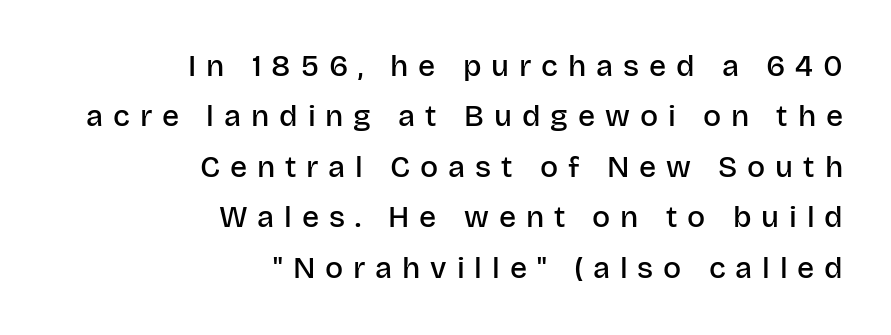
Is the type bold? Partly — it's a semibold, heavier than regular but not fully bold. All the whitespace from short lines collects on the left. This is sans-serif lettering, the kind often seen on screens and signage. Descenders hang freely into open space.
